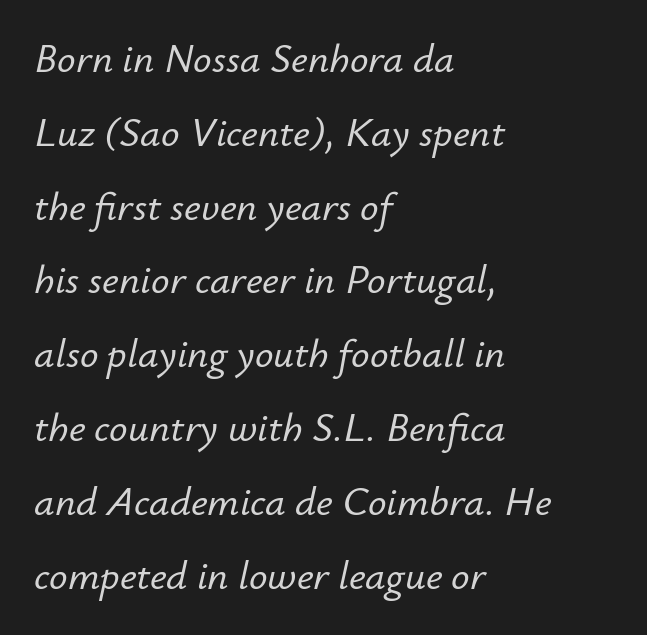
{"italic": "yes", "lean": "right", "slant_degrees": 12, "width": "normal", "stroke_contrast": "low", "x_height": "small", "monospaced": "no", "underline": "no", "align": "left", "line_spacing_ratio": 1.8, "letter_spacing": "normal", "letter_spacing_em": 0.0, "glyph_px": 41}
